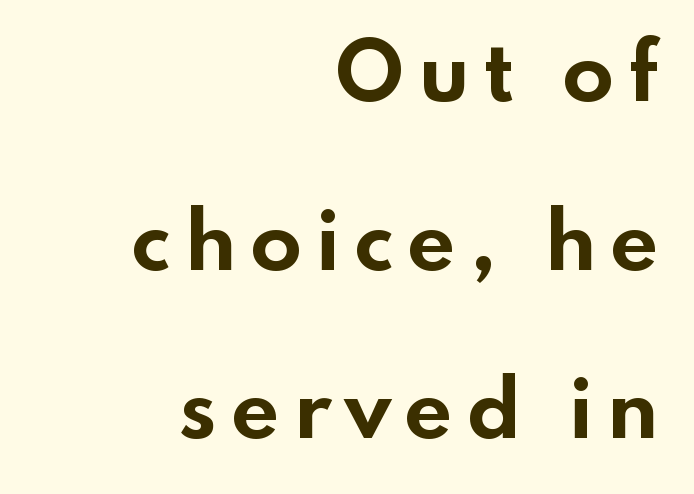
{"serif": "no", "italic": "no", "bold": "yes", "weight": "bold", "width": "wide", "stroke_contrast": "low", "x_height": "small", "monospaced": "no", "underline": "no", "align": "right", "line_spacing": "loose", "line_spacing_ratio": 2.22, "glyph_px": 76}
